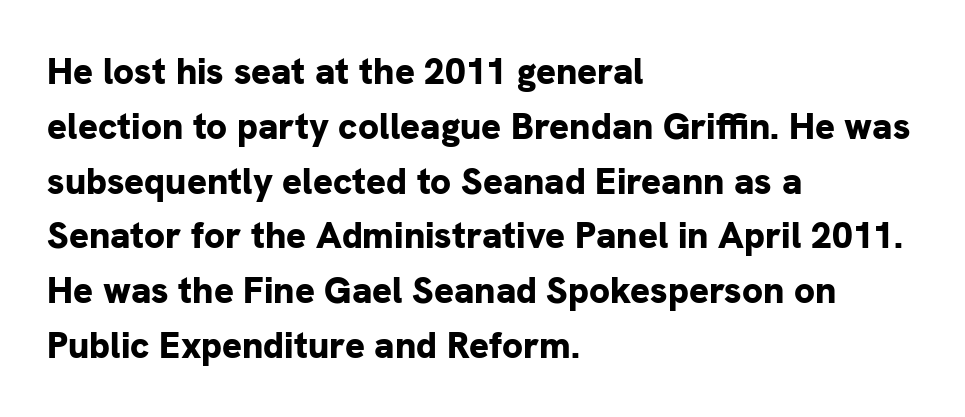
Q: Is the text bold? A: Yes.
Q: Is the text italic (slanted)? A: No, it is upright.
Q: Is the typeface a serif or a sans-serif typeface? A: Sans-serif.
Q: Is the text underlined? A: No.
Q: How is the paragraph aligned? A: Left-aligned.
Q: Is the spacing between letters normal or unusually wide? A: Normal.
Q: Is the spacing between lines tight, normal or loose? A: Normal.
Q: Width (condensed, normal, or wide)? A: Normal.
Q: Stroke contrast? A: Low.
Q: x-height? A: Medium.
Q: Monospaced? A: No.
